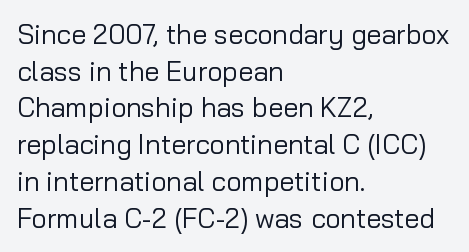
Reading down the block, your eye returns to a fixed left position each line. Do the letters lean? They stand straight. The strip under each line holds only bare page. Bold? No — there's no thickening of the strokes. Line spacing here is normal. Glyph-to-glyph distance matches everyday printed text.
